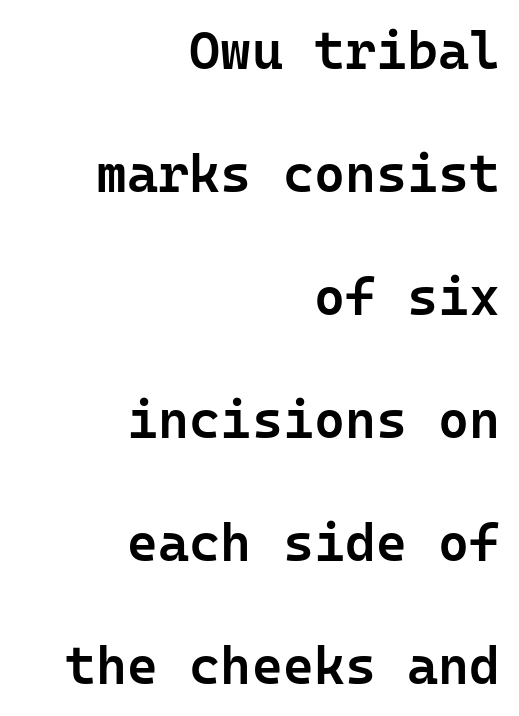
The image shows 53 px semibold sans-serif type, upright, monospaced; set right-aligned, loose line spacing (2.32x), normal letter spacing, not underlined; low stroke contrast and a medium x-height.
